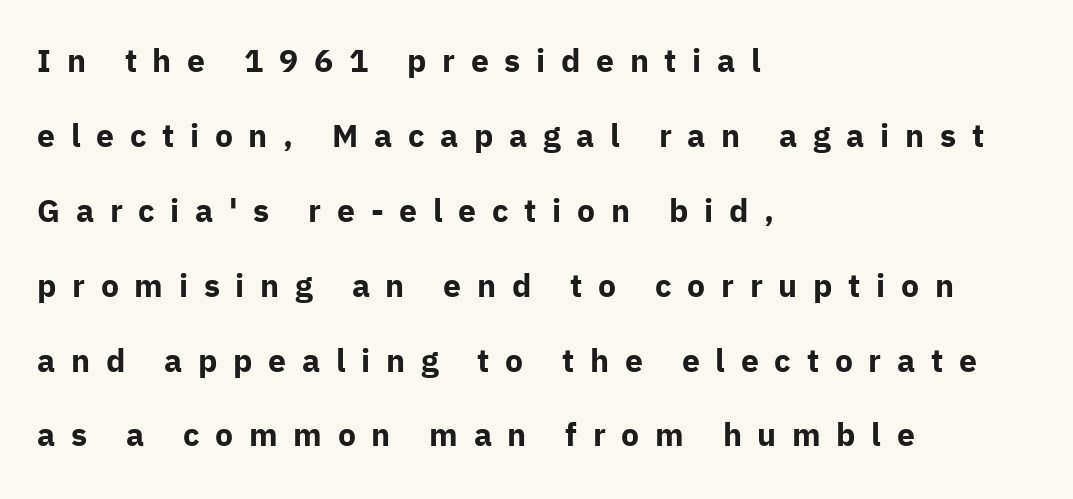
Q: Is the text bold? A: Yes.
Q: Is the text italic (slanted)? A: No, it is upright.
Q: Is the typeface a serif or a sans-serif typeface? A: Sans-serif.
Q: Is the text underlined? A: No.
Q: How is the paragraph aligned? A: Left-aligned.
Q: Is the spacing between letters normal or unusually wide? A: Unusually wide.
Q: Is the spacing between lines tight, normal or loose? A: Loose.
Q: Width (condensed, normal, or wide)? A: Normal.
Q: Stroke contrast? A: Low.
Q: x-height? A: Medium.
Q: Monospaced? A: No.
